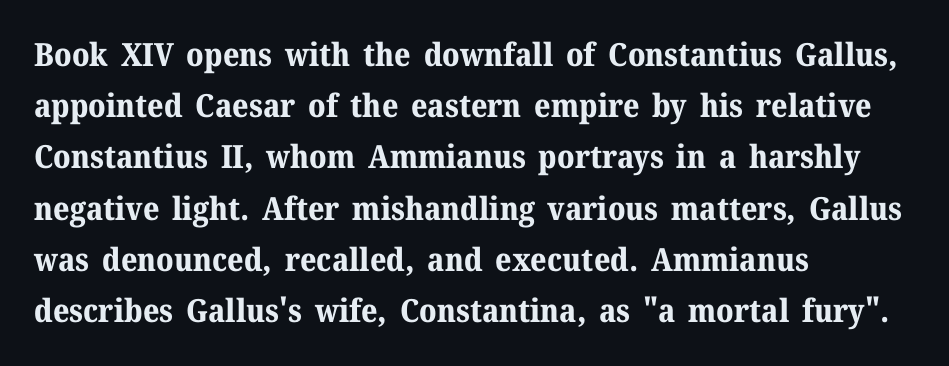
{"serif": "yes", "italic": "no", "bold": "yes", "weight": "bold", "width": "normal", "stroke_contrast": "medium", "x_height": "medium", "monospaced": "no", "underline": "no", "align": "left", "line_spacing": "normal", "line_spacing_ratio": 1.6, "letter_spacing": "normal", "letter_spacing_em": 0.0, "glyph_px": 32}
